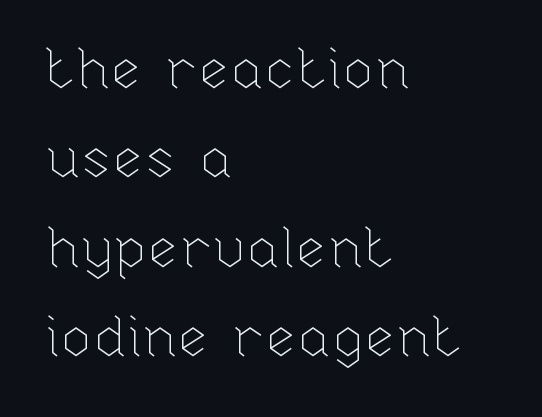
Q: Is the text bold? A: No.
Q: Is the text italic (slanted)? A: No, it is upright.
Q: Is the text underlined? A: No.
Q: How is the paragraph aligned? A: Left-aligned.
Q: Is the spacing between letters normal or unusually wide? A: Normal.
Q: Is the spacing between lines tight, normal or loose? A: Normal.
Q: Width (condensed, normal, or wide)? A: Normal.
Q: Stroke contrast? A: Low.
Q: x-height? A: Medium.
Q: Monospaced? A: No.
